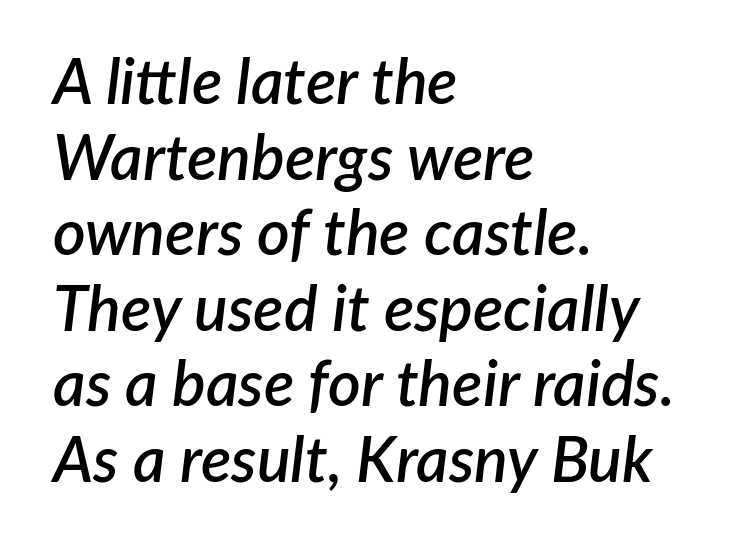
{"italic": "yes", "lean": "right", "slant_degrees": 7, "bold": "semi", "weight": "semibold", "width": "normal", "stroke_contrast": "low", "x_height": "medium", "monospaced": "no", "underline": "no", "align": "left", "line_spacing_ratio": 1.2, "letter_spacing": "normal", "letter_spacing_em": 0.0, "glyph_px": 63}
